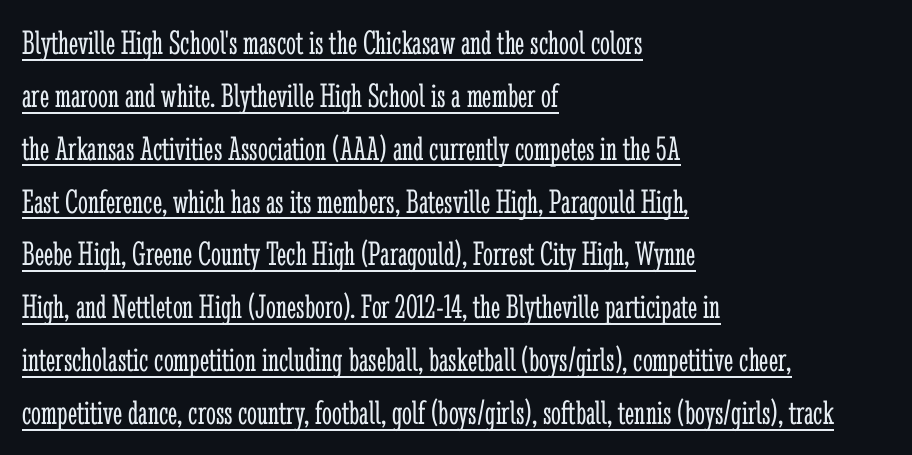
The image shows 35 px light, condensed serif type, upright; set left-aligned, normal line spacing (1.51x), normal letter spacing, underlined; low stroke contrast and a medium x-height.
